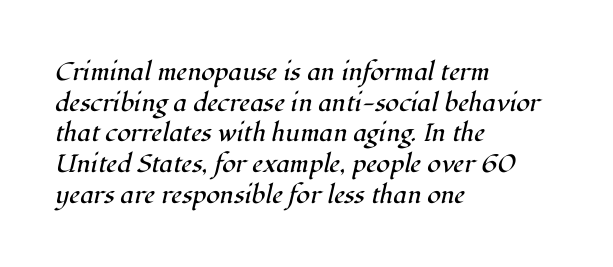
The image shows 25 px text type, italic (leaning right); set left-aligned, line spacing 1.23x, normal letter spacing, not underlined.
